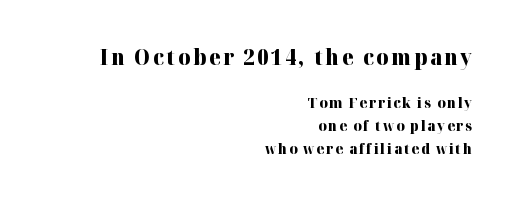
The image shows 21 px bold type, upright; set right-aligned, normal line spacing (1.64x), not underlined; the first (top) block is 1.5x larger.
